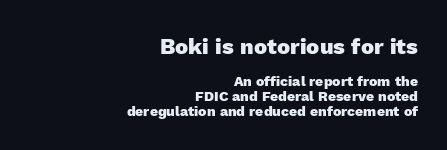
The image shows 22 px bold type, upright; set right-aligned, tight line spacing (1.06x), normal letter spacing, not underlined; the first (top) block is 1.57x larger.
